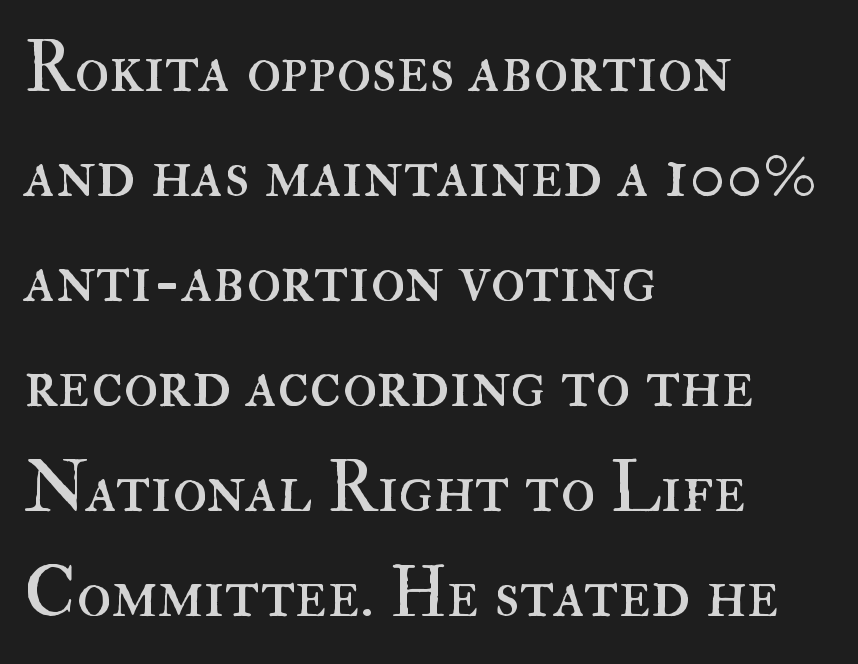
Here the designer chose a conventional face with non-uniform glyph widths. Each new line begins a customary step beneath the previous one. Leftover space on each line is placed entirely after the last word. Rule under the text: the space is simply empty. The cut favours lightness, reaching ordinary text weight at its darkest. You can tell it's not italic because the verticals are truly vertical.
